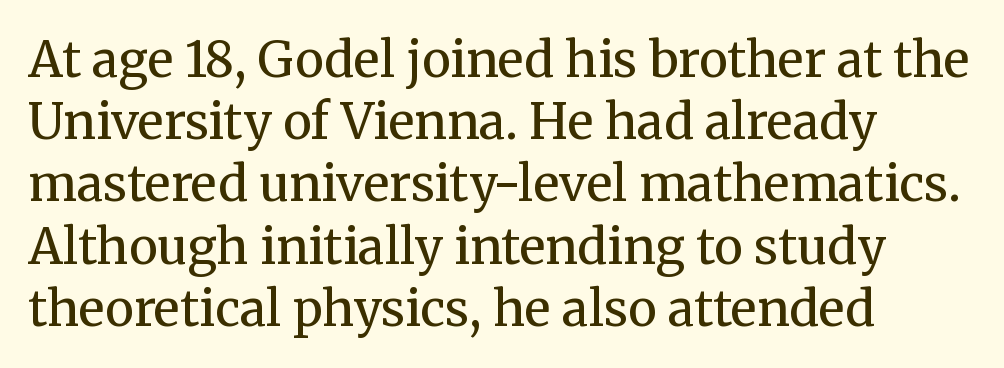
Q: Is the text bold? A: No.
Q: Is the text italic (slanted)? A: No, it is upright.
Q: Is the typeface a serif or a sans-serif typeface? A: Serif.
Q: Is the text underlined? A: No.
Q: How is the paragraph aligned? A: Left-aligned.
Q: Is the spacing between letters normal or unusually wide? A: Normal.
Q: Is the spacing between lines tight, normal or loose? A: Normal.
Q: Width (condensed, normal, or wide)? A: Normal.
Q: Stroke contrast? A: Medium.
Q: x-height? A: Medium.
Q: Monospaced? A: No.
